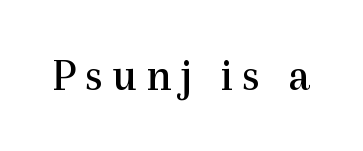
Q: Is the text bold? A: No.
Q: Is the text italic (slanted)? A: No, it is upright.
Q: Is the typeface a serif or a sans-serif typeface? A: Serif.
Q: Is the text underlined? A: No.
Q: Width (condensed, normal, or wide)? A: Normal.
Q: x-height? A: Medium.
Q: Monospaced? A: No.
